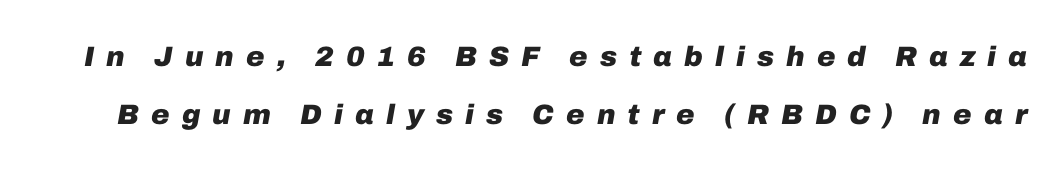
The image shows 28 px heavy type, italic (leaning right); set loose line spacing (2.07x), unusually wide letter spacing (+0.43 em), not underlined; low stroke contrast and a medium x-height.
